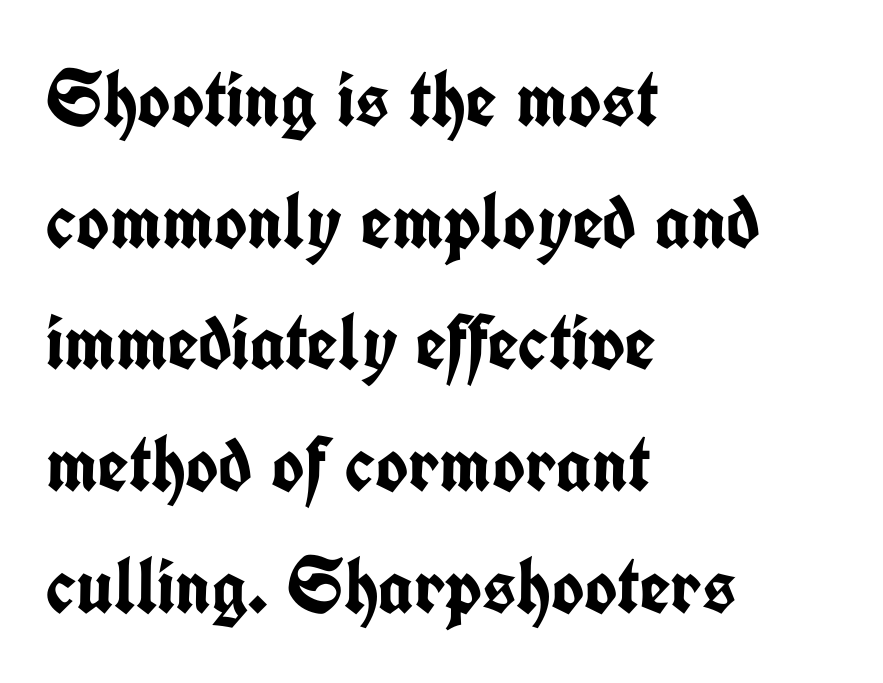
{"serif": "no", "italic": "no", "bold": "yes", "weight": "semibold", "width": "condensed", "stroke_contrast": "low", "x_height": "medium", "monospaced": "no", "underline": "no", "align": "left", "line_spacing": "normal", "line_spacing_ratio": 1.54, "letter_spacing": "normal", "letter_spacing_em": 0.0, "glyph_px": 79}
